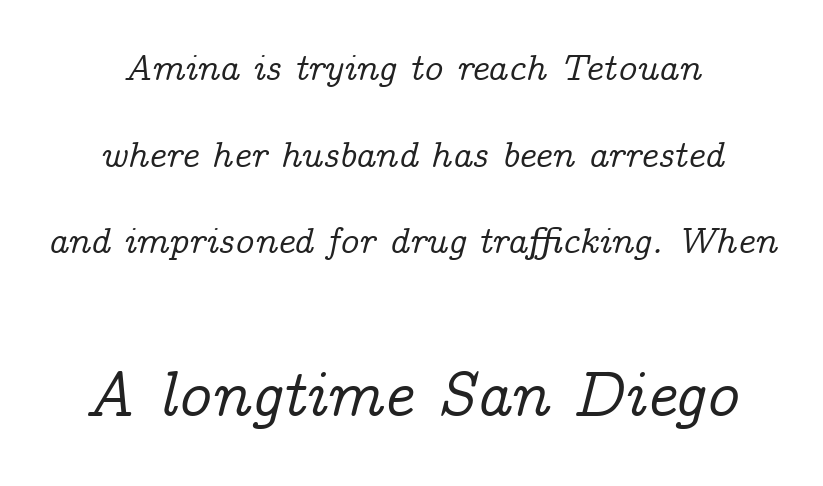
Q: Is the text italic (slanted)? A: Yes, it leans right by about 14 degrees.
Q: Is the typeface a serif or a sans-serif typeface? A: Serif.
Q: Is the text underlined? A: No.
Q: Is the spacing between letters normal or unusually wide? A: Normal.
Q: Is the spacing between lines tight, normal or loose? A: Loose.
Q: Which block of text is set in a larger size, the first (top) or the second (bottom)? A: The second (bottom) one.
Q: Width (condensed, normal, or wide)? A: Normal.
Q: Stroke contrast? A: Low.
Q: x-height? A: Medium.
Q: Monospaced? A: No.
